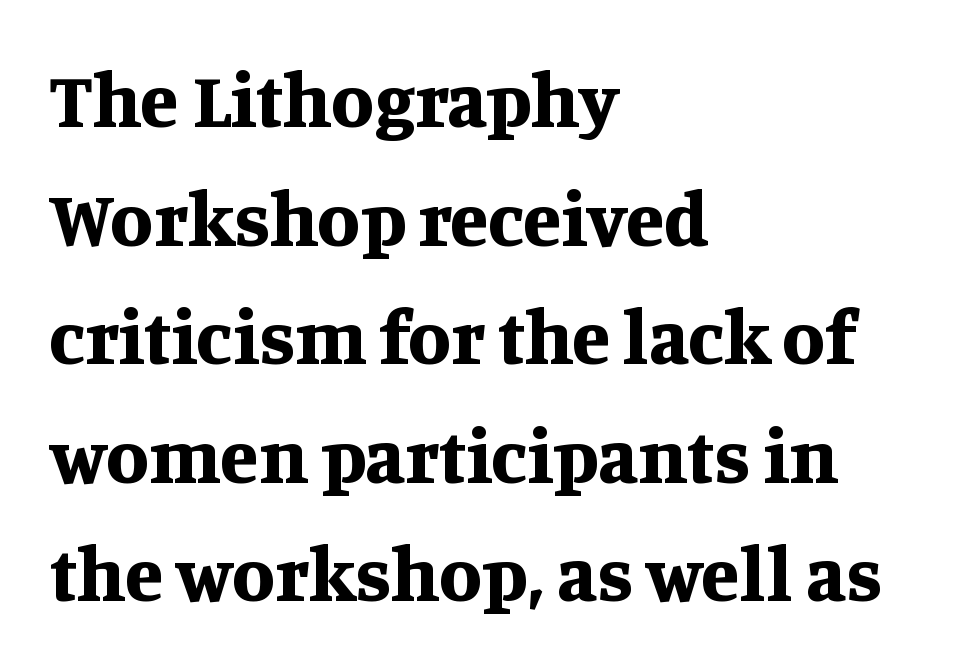
Every character sits straight up, as roman type does. Note the varied advance widths — an 'i' is clearly narrower than an 'm'. How are the letters spaced? Ordinarily, with no added tracking. What's the leading like? Ordinary, nothing unusual. The paragraph has a hard left edge and a soft right edge.
